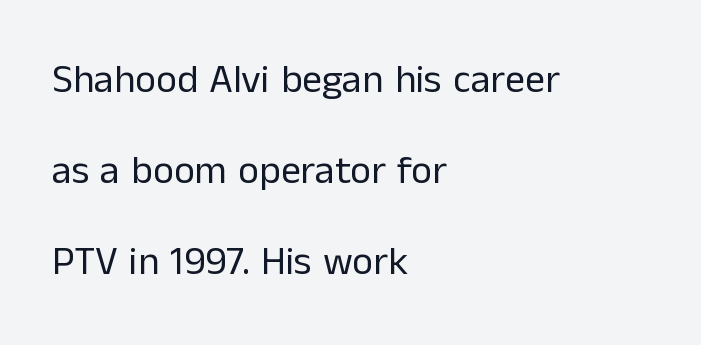
The font's upright variant was chosen for this text. The paragraph shown leans on its left margin. Each stroke keeps to a modest, everyday thickness or less. Does the leading feel generous? Absolutely, it's lavish.
